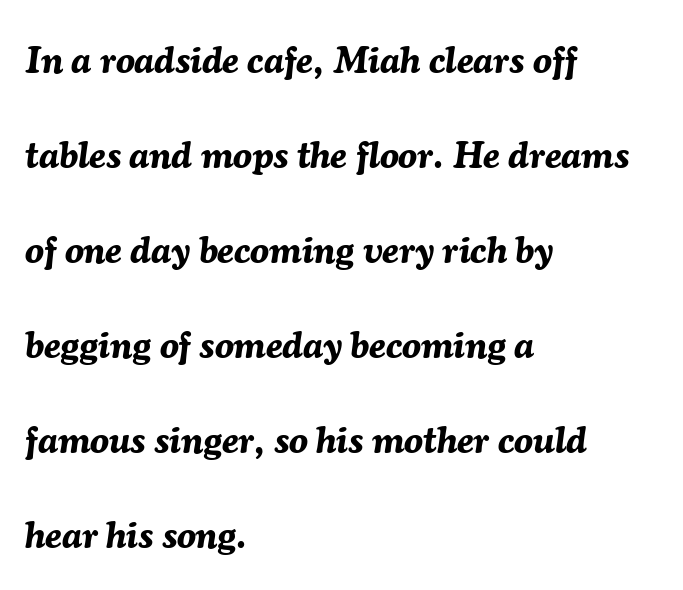
The image shows 38 px bold type, italic (leaning right); set left-aligned, loose line spacing (2.5x), normal letter spacing, not underlined; medium stroke contrast and a medium x-height.
